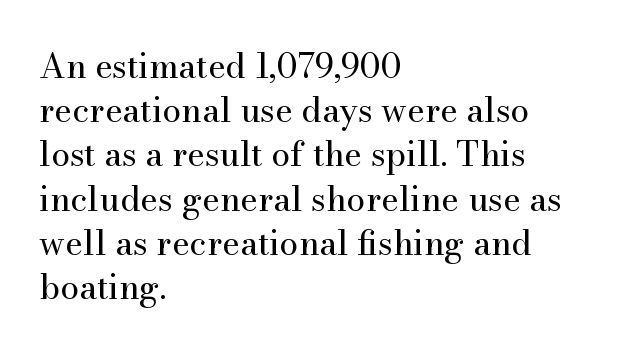
The image shows 34 px regular-weight serif type, upright; set left-aligned, normal line spacing (1.3x), normal letter spacing, not underlined; medium stroke contrast and a small x-height.
